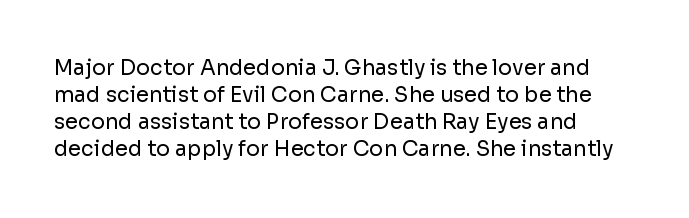
{"italic": "no", "bold": "no", "underline": "no", "line_spacing": "normal", "line_spacing_ratio": 1.29, "letter_spacing": "normal", "letter_spacing_em": 0.0, "glyph_px": 21}
